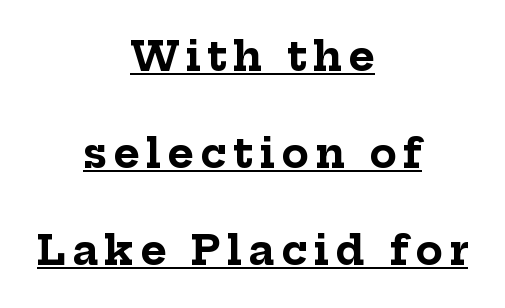
The image shows 40 px bold serif type, upright; set centered, loose line spacing (2.43x), underlined; low stroke contrast and a medium x-height.
